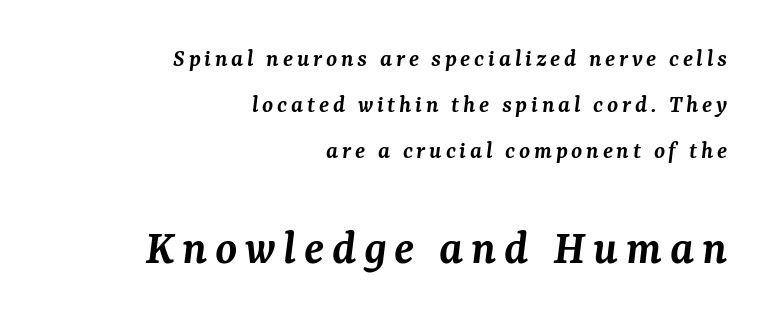
The image shows 50 px semibold serif type, italic (leaning right); set right-aligned, line spacing 1.85x, not underlined; the second (bottom) block is 2.0x larger; medium stroke contrast and a medium x-height.
